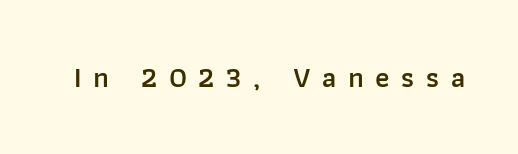
{"serif": "no", "italic": "no", "bold": "semi", "weight": "semibold", "width": "normal", "stroke_contrast": "low", "x_height": "medium", "monospaced": "no", "underline": "no", "letter_spacing": "wide", "letter_spacing_em": 0.4, "glyph_px": 29}
